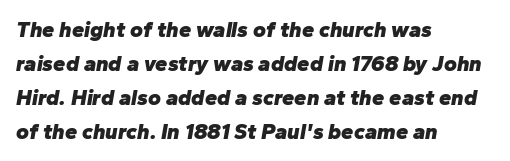
Q: Is the text bold? A: Yes.
Q: Is the text italic (slanted)? A: Yes, it leans right by about 10 degrees.
Q: Is the text underlined? A: No.
Q: How is the paragraph aligned? A: Left-aligned.
Q: Is the spacing between letters normal or unusually wide? A: Normal.
Q: Is the spacing between lines tight, normal or loose? A: Normal.
